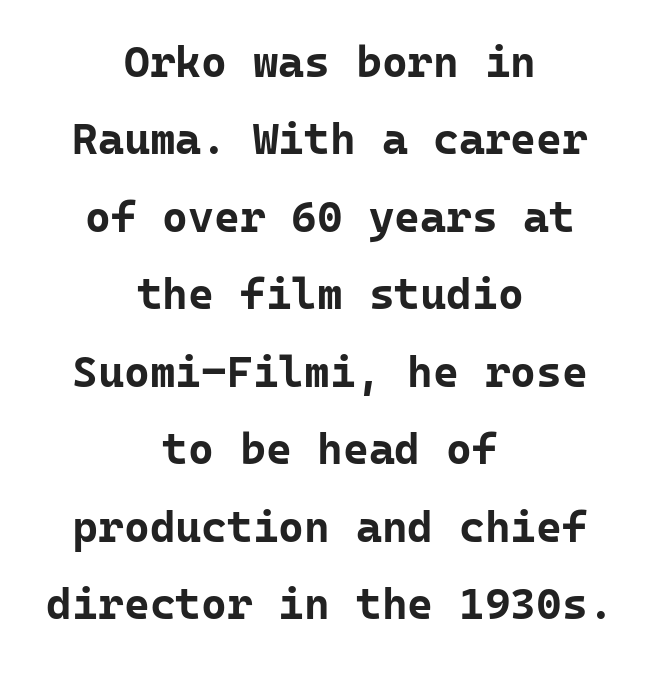
Q: Is the text bold? A: Yes.
Q: Is the text italic (slanted)? A: No, it is upright.
Q: Is the typeface a serif or a sans-serif typeface? A: Sans-serif.
Q: Is the text underlined? A: No.
Q: How is the paragraph aligned? A: Centered.
Q: Is the spacing between letters normal or unusually wide? A: Normal.
Q: Width (condensed, normal, or wide)? A: Normal.
Q: Stroke contrast? A: Low.
Q: x-height? A: Medium.
Q: Monospaced? A: Yes.
